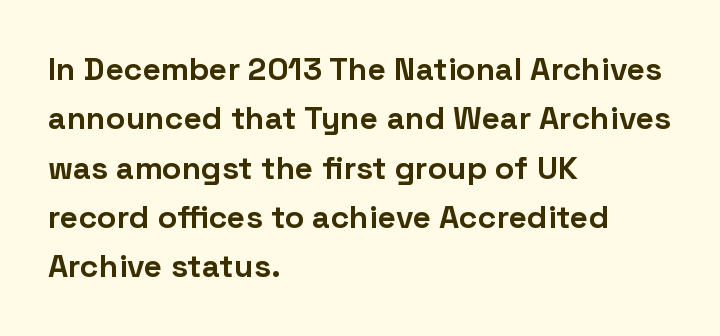
The image shows 32 px bold sans-serif type, upright; set left-aligned, normal line spacing (1.54x), normal letter spacing, not underlined; low stroke contrast and a medium x-height.
